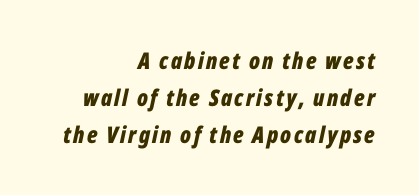
Q: Is the text bold? A: Yes.
Q: Is the text italic (slanted)? A: Yes, it leans right by about 12 degrees.
Q: Is the text underlined? A: No.
Q: How is the paragraph aligned? A: Right-aligned.
Q: Is the spacing between lines tight, normal or loose? A: Normal.
